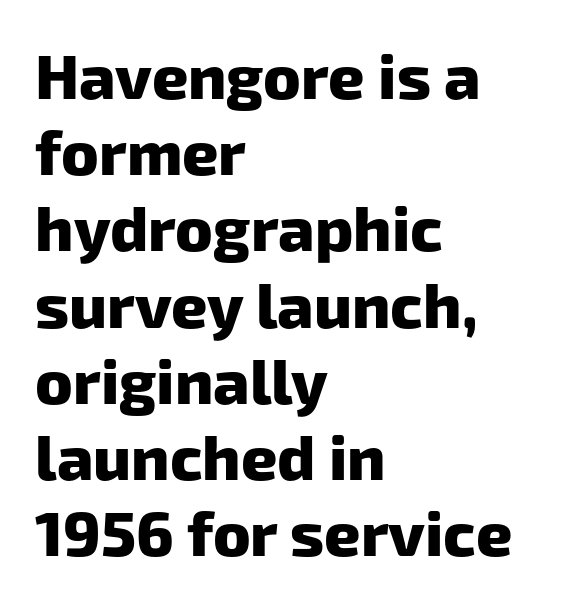
Honestly, the letter spacing is just normal — you wouldn't notice it. Spacing verdict: proportional, widths tailored to each character. Alignment: flush left. Descender tails drop into unmarked territory. The text was rendered using a sans face with plain stroke endings.
